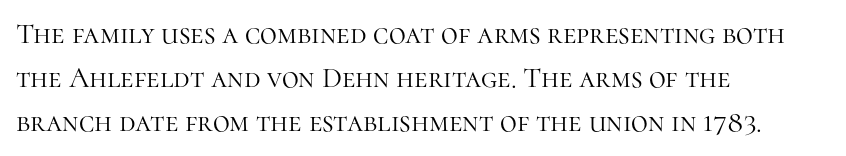
Weight: not bold — regular or lighter. Quick note: not italic, upright. Beneath every word, the page is bare. These lines stack with their left ends in a neat column. Is there much room between lines? A standard amount, neither cramped nor airy. Looks like regular typesetting: each glyph gets only the width it needs.
